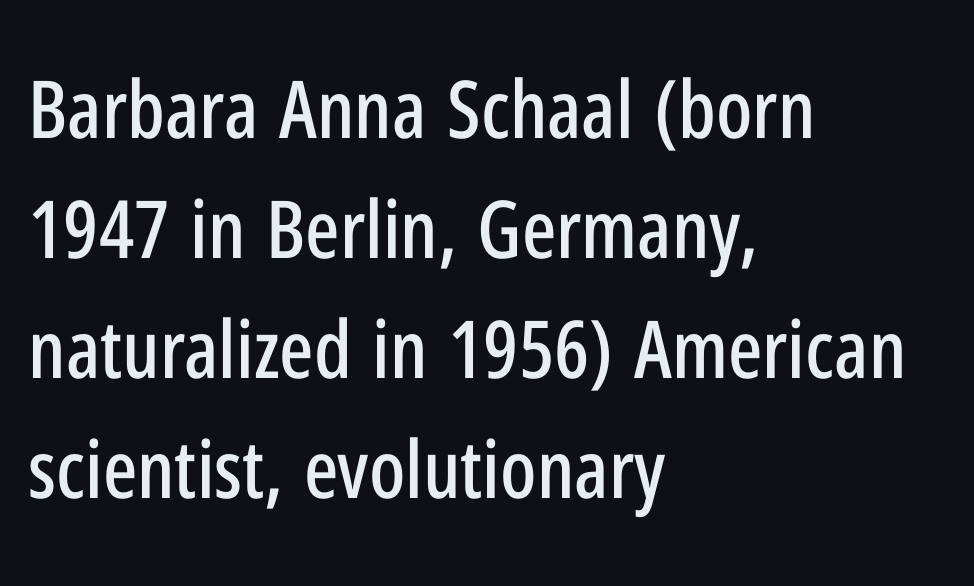
Notice how the passage keeps a crisp vertical edge on the left only. In terms of letterspacing, this is plain default setting. The specimen reads as upright at a glance. Regarding serifs, this sample does without them. Proportional: the letters do not fall into vertical columns. The string is rendered with underlining switched off.
